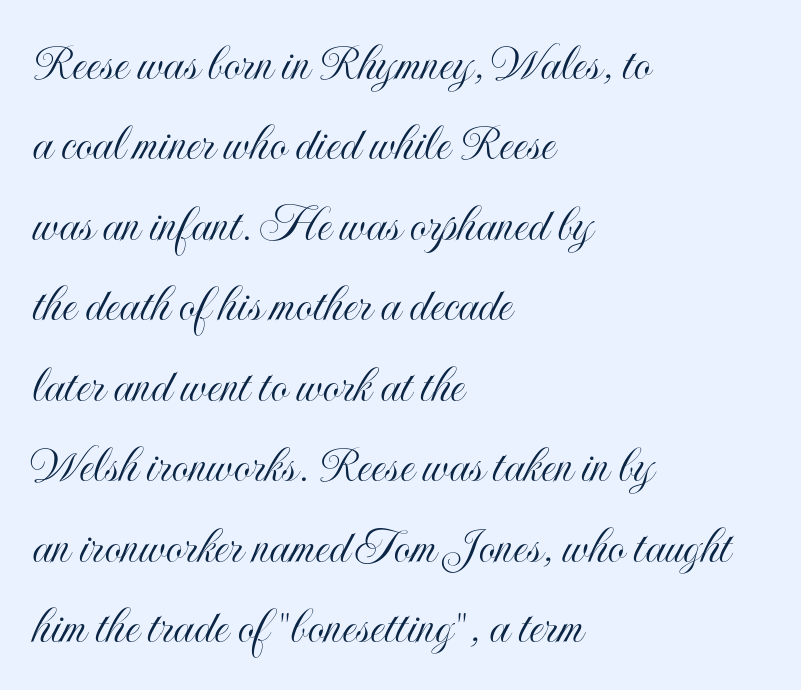
The strip under each line holds only bare page. Short note: letters normally spaced. All the whitespace from short lines collects on the right. What's the leading like? Ordinary, nothing unusual.
